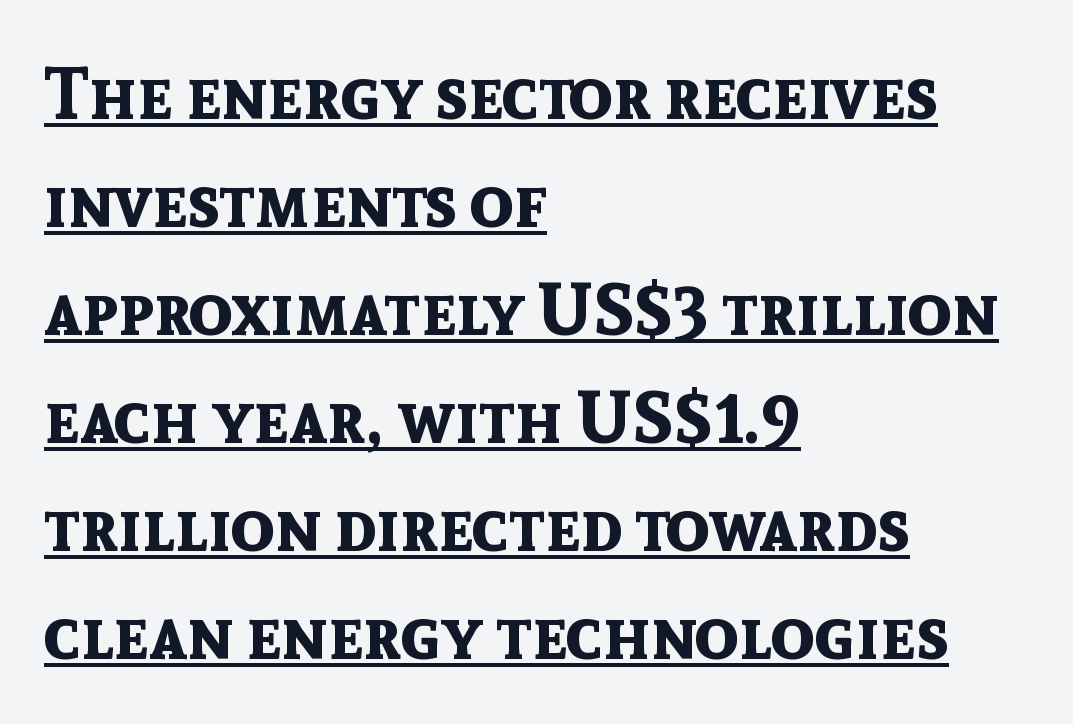
Q: Is the text bold? A: Yes.
Q: Is the text italic (slanted)? A: No, it is upright.
Q: Is the typeface a serif or a sans-serif typeface? A: Sans-serif.
Q: Is the text underlined? A: Yes.
Q: How is the paragraph aligned? A: Left-aligned.
Q: Is the spacing between letters normal or unusually wide? A: Normal.
Q: Is the spacing between lines tight, normal or loose? A: Normal.
Q: Width (condensed, normal, or wide)? A: Normal.
Q: x-height? A: Medium.
Q: Monospaced? A: No.
